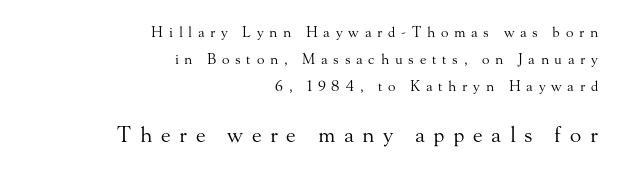
The axis of the letterforms is exactly vertical. Compare the two chunks: the lower has the greater cap height. Reading down the column, the eye jumps a long way to each next line. Look at the tracking — it's clearly loosened, letters drifting apart. All the whitespace from short lines collects on the left. The specimen omits any rule beneath the text block's lines.
